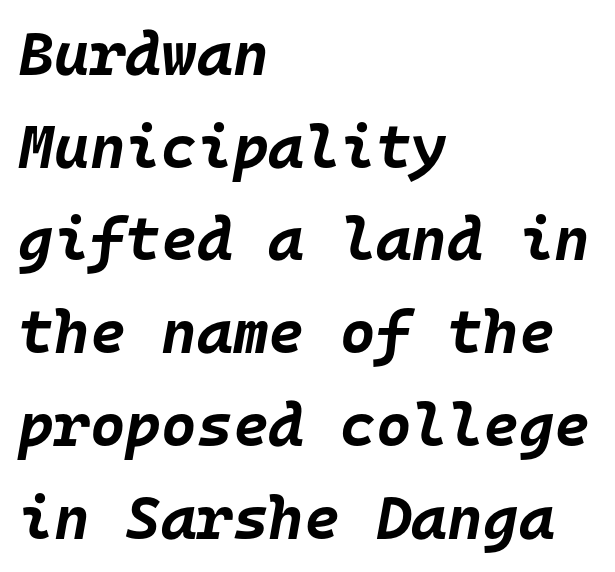
Q: Is the text bold? A: Yes.
Q: Is the text italic (slanted)? A: Yes, it leans right by about 10 degrees.
Q: Is the text underlined? A: No.
Q: How is the paragraph aligned? A: Left-aligned.
Q: Is the spacing between letters normal or unusually wide? A: Normal.
Q: Is the spacing between lines tight, normal or loose? A: Normal.
Q: Width (condensed, normal, or wide)? A: Normal.
Q: Stroke contrast? A: Low.
Q: x-height? A: Large.
Q: Monospaced? A: Yes.
